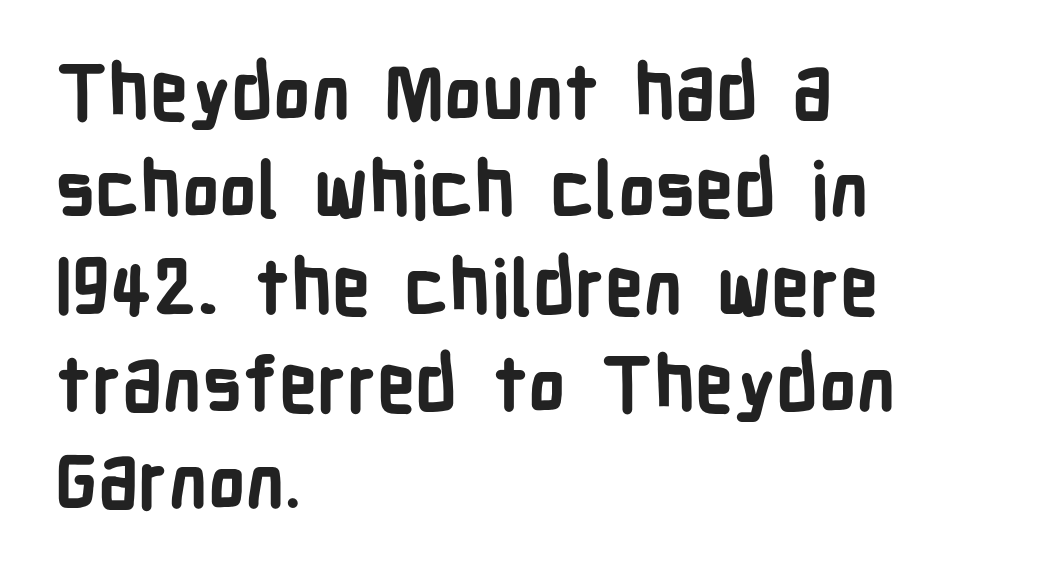
Type without underlining. Typeset ragged right — the left edge is the straight one. Inter-character spacing is left at the font's built-in metrics. Look at the stroke-to-counter ratio: heavy, a bold. In terms of posture, this sample is upright. In terms of leading, this rendering sits right in the middle.
